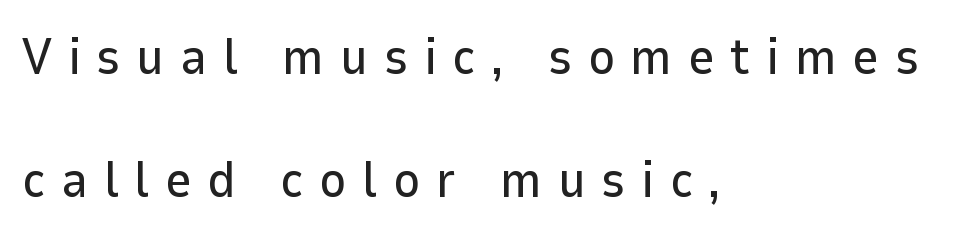
{"serif": "no", "italic": "no", "width": "normal", "stroke_contrast": "low", "x_height": "medium", "monospaced": "no", "underline": "no", "align": "left", "line_spacing": "loose", "line_spacing_ratio": 2.41, "letter_spacing": "wide", "letter_spacing_em": 0.31, "glyph_px": 51}
